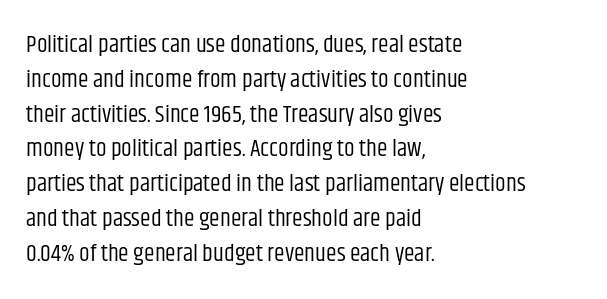
Q: Is the text bold? A: No.
Q: Is the text italic (slanted)? A: No, it is upright.
Q: Is the text underlined? A: No.
Q: How is the paragraph aligned? A: Left-aligned.
Q: Is the spacing between letters normal or unusually wide? A: Normal.
Q: Is the spacing between lines tight, normal or loose? A: Normal.
